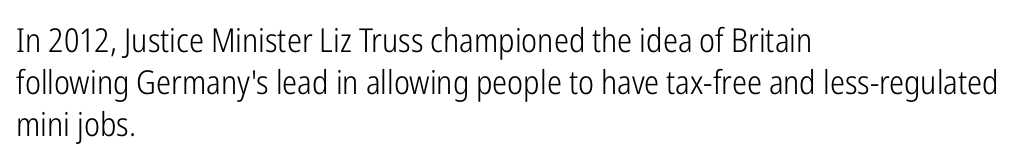
The image shows 33 px light, condensed sans-serif type, upright; set left-aligned, normal line spacing (1.28x), normal letter spacing, not underlined; low stroke contrast and a medium x-height.
